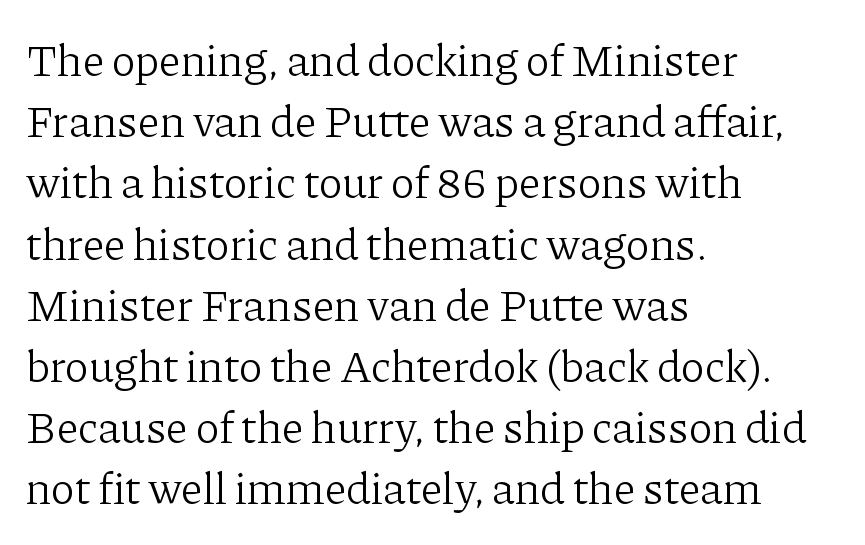
The image shows 45 px light serif type, upright; set left-aligned, normal line spacing (1.36x), normal letter spacing, not underlined; low stroke contrast and a medium x-height.
